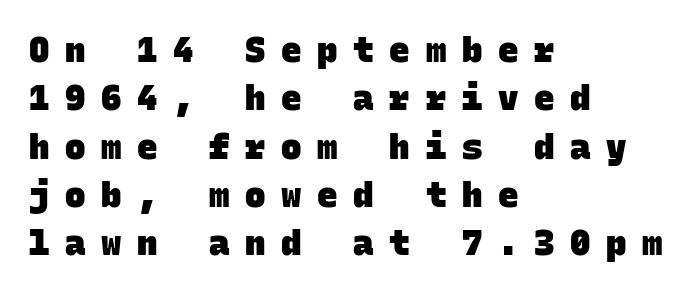
The image shows 34 px heavy sans-serif type, monospaced; set left-aligned, normal line spacing (1.42x), unusually wide letter spacing (+0.46 em), not underlined; low stroke contrast and a large x-height.
